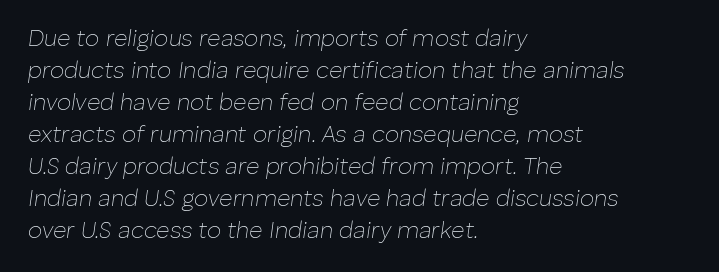
Q: Is the text bold? A: No.
Q: Is the text italic (slanted)? A: Yes, it leans right by about 8 degrees.
Q: Is the text underlined? A: No.
Q: How is the paragraph aligned? A: Left-aligned.
Q: Is the spacing between letters normal or unusually wide? A: Normal.
Q: Is the spacing between lines tight, normal or loose? A: Normal.
